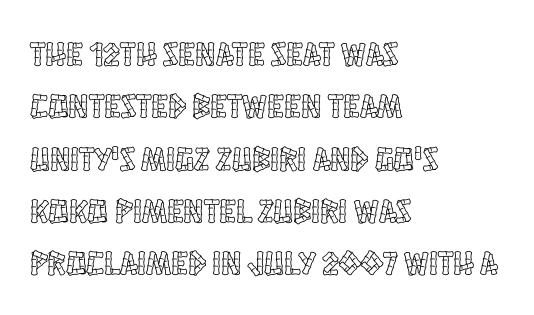
The image shows 34 px condensed type, upright; set left-aligned, normal line spacing (1.54x), normal letter spacing, not underlined; a large x-height.
